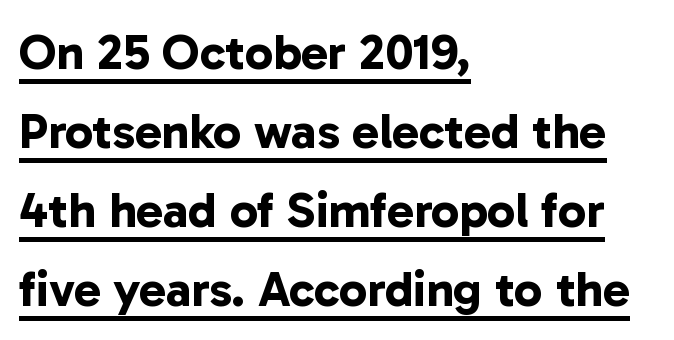
{"serif": "no", "bold": "yes", "weight": "bold", "width": "normal", "stroke_contrast": "low", "x_height": "medium", "monospaced": "no", "underline": "yes", "align": "left", "line_spacing": "normal", "line_spacing_ratio": 1.58, "letter_spacing": "normal", "letter_spacing_em": 0.0, "glyph_px": 50}
